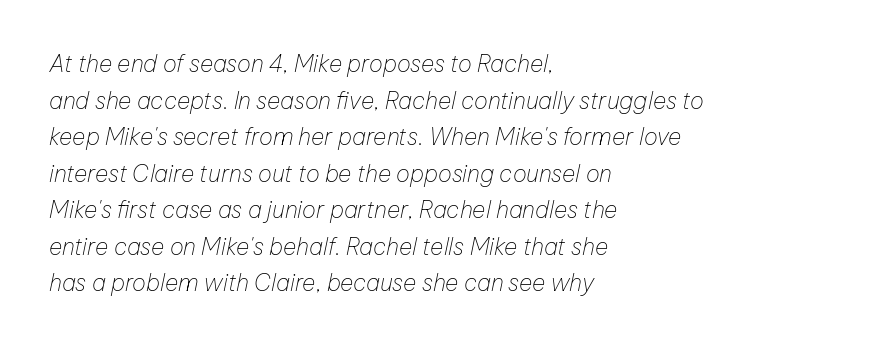
Q: Is the text bold? A: No.
Q: Is the text italic (slanted)? A: Yes, it leans right by about 12 degrees.
Q: Is the text underlined? A: No.
Q: How is the paragraph aligned? A: Left-aligned.
Q: Is the spacing between letters normal or unusually wide? A: Normal.
Q: Is the spacing between lines tight, normal or loose? A: Normal.
